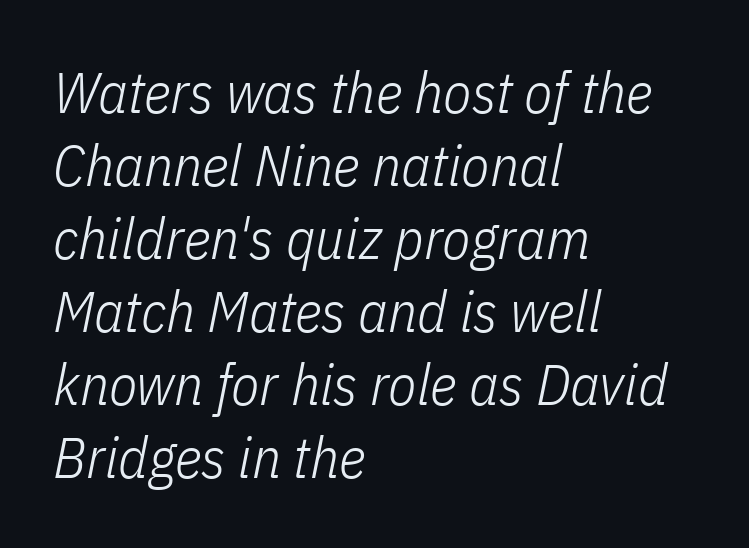
{"italic": "yes", "lean": "right", "slant_degrees": 11, "bold": "no", "weight": "light", "width": "condensed", "stroke_contrast": "low", "x_height": "medium", "monospaced": "no", "underline": "no", "align": "left", "line_spacing": "normal", "line_spacing_ratio": 1.26, "letter_spacing": "normal", "letter_spacing_em": 0.0, "glyph_px": 58}
